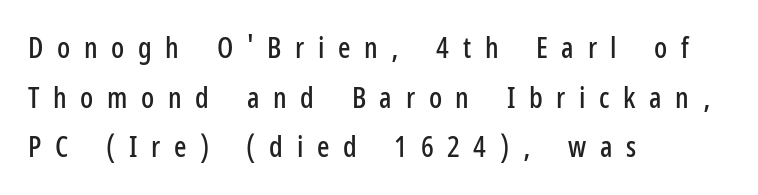
Type without underlining. The lines in this sample share a left origin and differ only in where they stop. The gaps between neighbouring characters are conspicuously large. Nope, no serifs anywhere on these letters.
